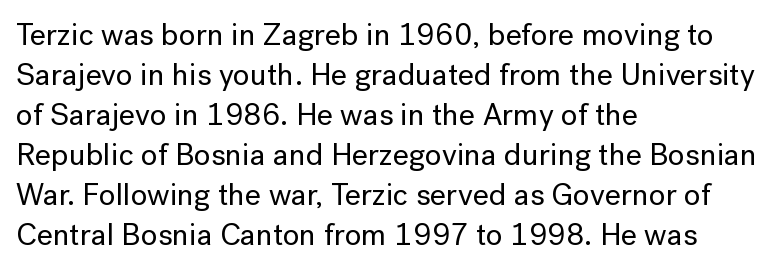
Q: Is the text italic (slanted)? A: No, it is upright.
Q: Is the typeface a serif or a sans-serif typeface? A: Sans-serif.
Q: Is the text underlined? A: No.
Q: How is the paragraph aligned? A: Left-aligned.
Q: Is the spacing between letters normal or unusually wide? A: Normal.
Q: Is the spacing between lines tight, normal or loose? A: Normal.
Q: Width (condensed, normal, or wide)? A: Normal.
Q: Stroke contrast? A: Low.
Q: x-height? A: Medium.
Q: Monospaced? A: No.
